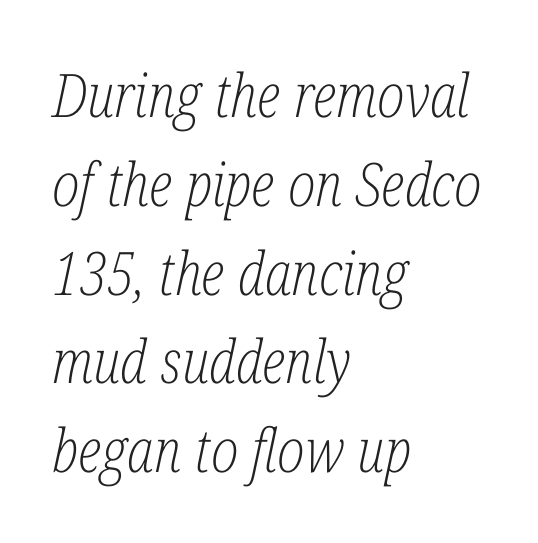
Q: Is the text bold? A: No.
Q: Is the text italic (slanted)? A: Yes, it leans right by about 12 degrees.
Q: Is the typeface a serif or a sans-serif typeface? A: Serif.
Q: Is the text underlined? A: No.
Q: How is the paragraph aligned? A: Left-aligned.
Q: Is the spacing between letters normal or unusually wide? A: Normal.
Q: Is the spacing between lines tight, normal or loose? A: Normal.
Q: Width (condensed, normal, or wide)? A: Condensed.
Q: Stroke contrast? A: Low.
Q: x-height? A: Medium.
Q: Monospaced? A: No.
